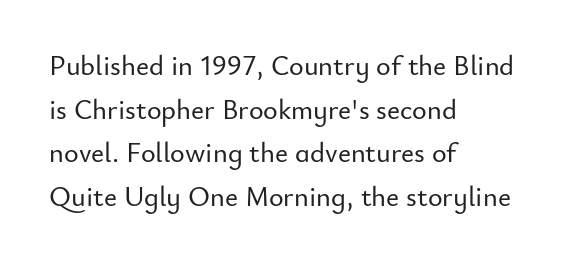
{"serif": "no", "italic": "no", "width": "normal", "stroke_contrast": "low", "x_height": "small", "monospaced": "no", "underline": "no", "align": "left", "line_spacing": "normal", "line_spacing_ratio": 1.56, "letter_spacing": "normal", "letter_spacing_em": 0.0, "glyph_px": 28}
